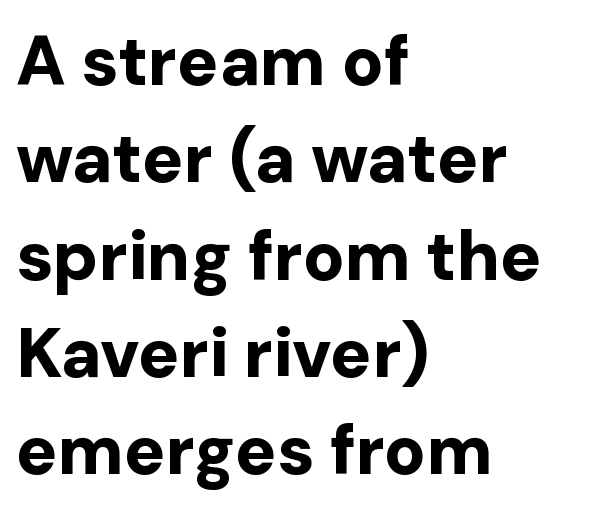
Q: Is the text bold? A: Yes.
Q: Is the text italic (slanted)? A: No, it is upright.
Q: Is the typeface a serif or a sans-serif typeface? A: Sans-serif.
Q: Is the text underlined? A: No.
Q: How is the paragraph aligned? A: Left-aligned.
Q: Is the spacing between letters normal or unusually wide? A: Normal.
Q: Is the spacing between lines tight, normal or loose? A: Normal.
Q: Width (condensed, normal, or wide)? A: Normal.
Q: Stroke contrast? A: Low.
Q: x-height? A: Medium.
Q: Monospaced? A: No.
